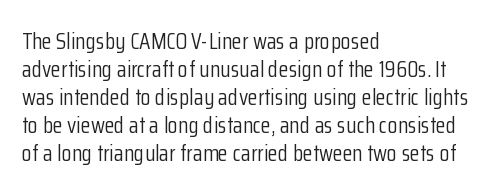
{"italic": "no", "bold": "no", "underline": "no", "align": "left", "line_spacing_ratio": 1.22, "letter_spacing": "normal", "letter_spacing_em": 0.0, "glyph_px": 23}
